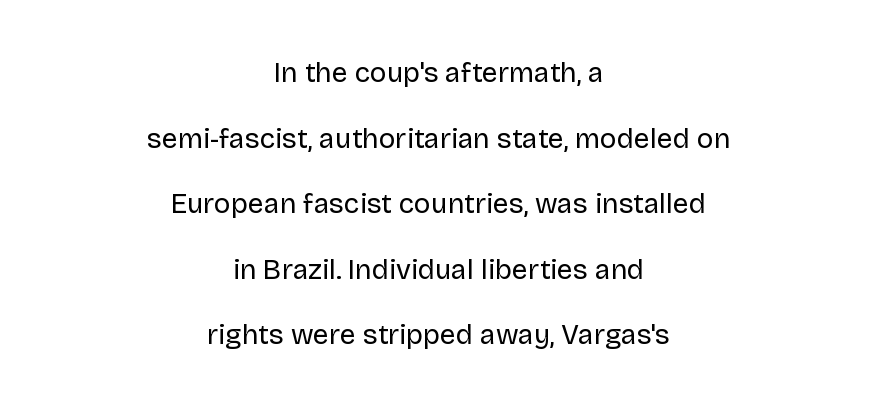
{"serif": "no", "italic": "no", "bold": "no", "weight": "regular", "width": "normal", "stroke_contrast": "low", "x_height": "large", "monospaced": "no", "underline": "no", "align": "center", "line_spacing": "loose", "line_spacing_ratio": 2.34, "letter_spacing": "normal", "letter_spacing_em": 0.0, "glyph_px": 28}
